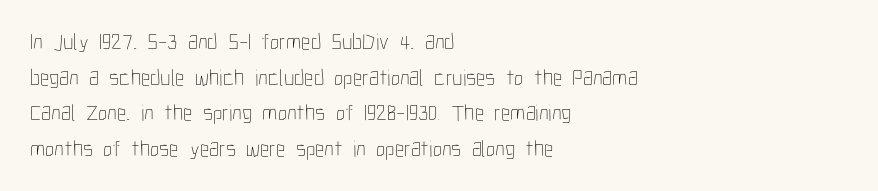
Baseline-to-baseline distance is the conventional proportion of letter height. The passage is arranged the way most books set body copy — flush left. The glyphs are unaccompanied by any horizontal stroke below them. The gaps between neighbouring characters are ordinary and unremarkable.
